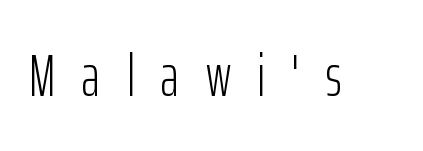
The image shows 59 px light, condensed sans-serif type, upright; set unusually wide letter spacing (+0.45 em), not underlined; low stroke contrast and a medium x-height.
